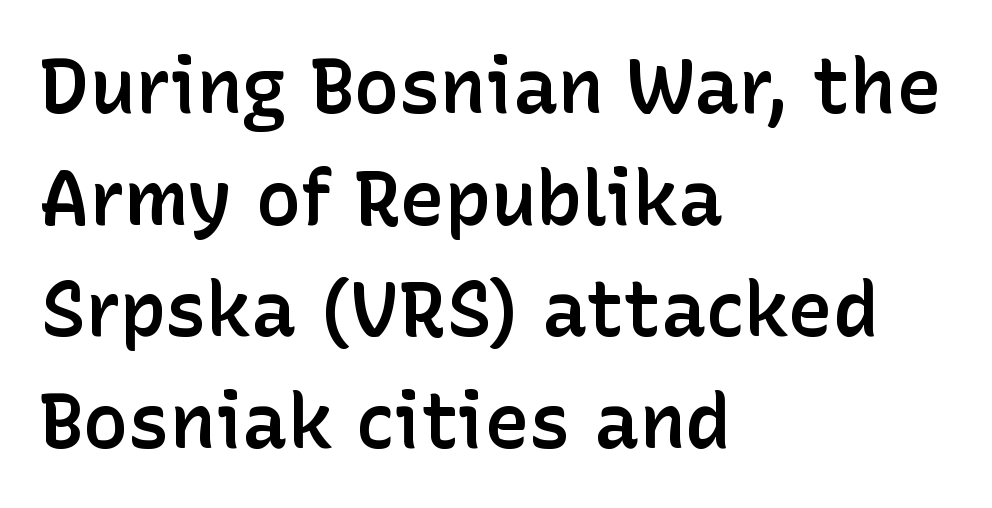
Line starts are locked; line ends wander. Look at the bottom of the vertical strokes: they stop flat, with no serifs. The typesetting leans somewhat heavy: a semibold. Characters remain perfectly vertical along every line. The face used here is rendered with its standard letterfit. Proportional: the letters do not fall into vertical columns.
